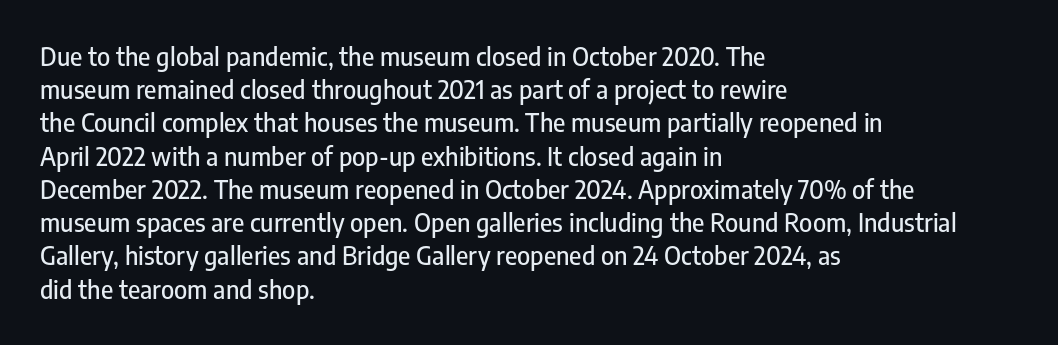
Students, observe: this is what conventionally led text looks like. Look at the tracking — it's just the regular setting, nothing added. The paragraph has a hard left edge and a soft right edge. Check under the words: just untouched page. The lettering holds an erect, upright posture throughout.
